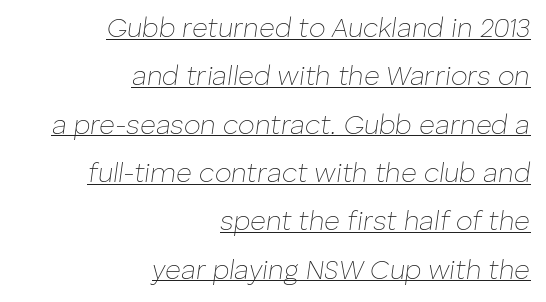
{"italic": "yes", "lean": "right", "slant_degrees": 8, "bold": "no", "underline": "yes", "align": "right", "line_spacing_ratio": 1.79, "letter_spacing": "normal", "letter_spacing_em": 0.0, "glyph_px": 27}
